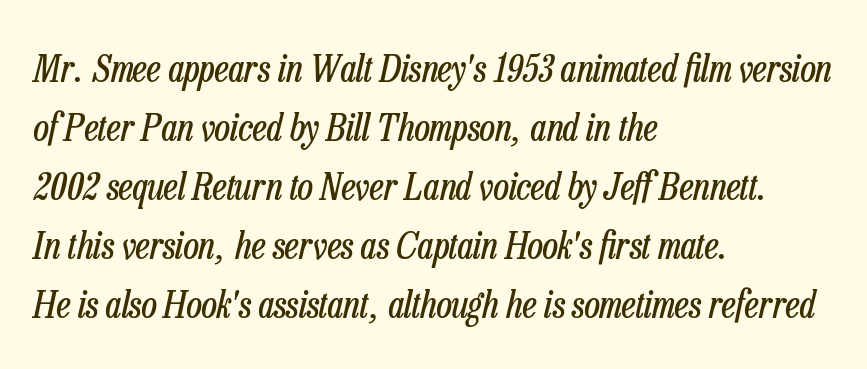
The image shows 38 px regular-weight, condensed type, italic (leaning right); set left-aligned, normal line spacing (1.55x), normal letter spacing, not underlined; low stroke contrast and a medium x-height.
